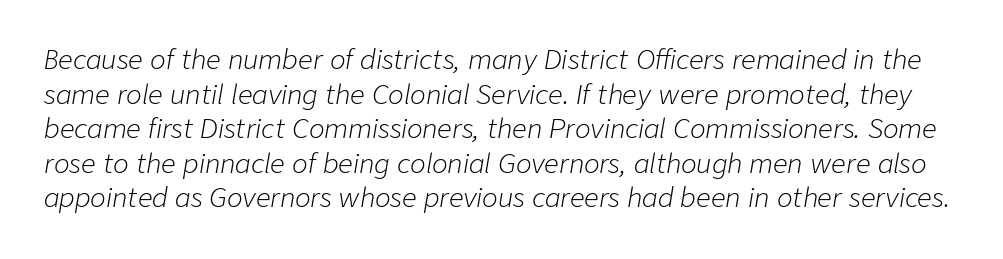
{"italic": "yes", "lean": "right", "slant_degrees": 9, "bold": "no", "underline": "no", "line_spacing": "normal", "line_spacing_ratio": 1.33, "letter_spacing": "normal", "letter_spacing_em": 0.0, "glyph_px": 26}
